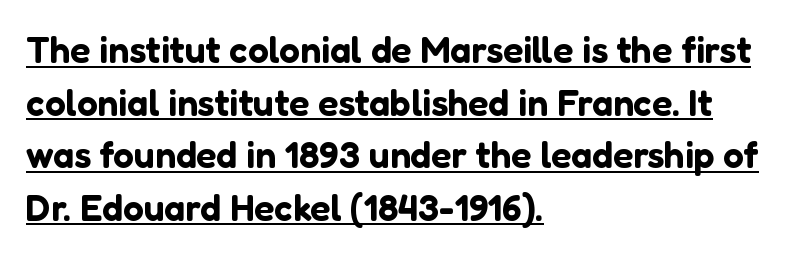
The image shows 37 px sans-serif type, upright; set left-aligned, normal line spacing (1.42x), normal letter spacing, underlined; low stroke contrast and a medium x-height.
